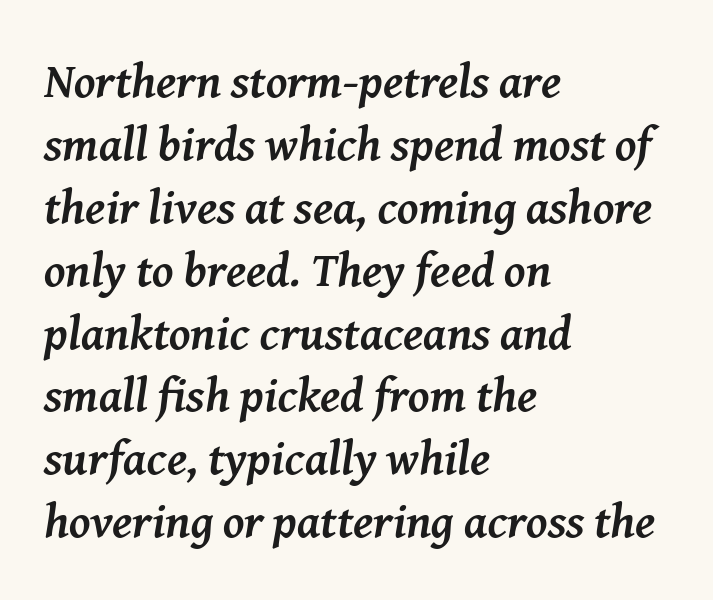
The image shows 48 px semibold serif type, italic (leaning right); set left-aligned, normal line spacing (1.31x), normal letter spacing, not underlined; medium stroke contrast and a medium x-height.
